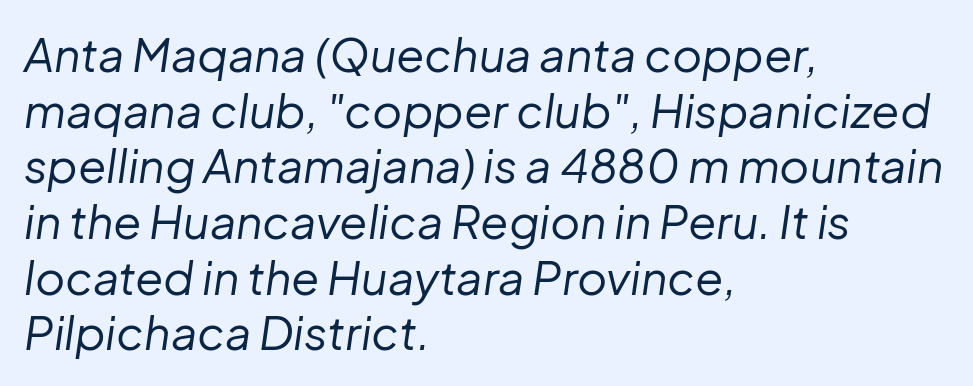
The image shows 46 px regular-weight type, italic (leaning right); set left-aligned, line spacing 1.21x, normal letter spacing, not underlined; low stroke contrast and a medium x-height.
